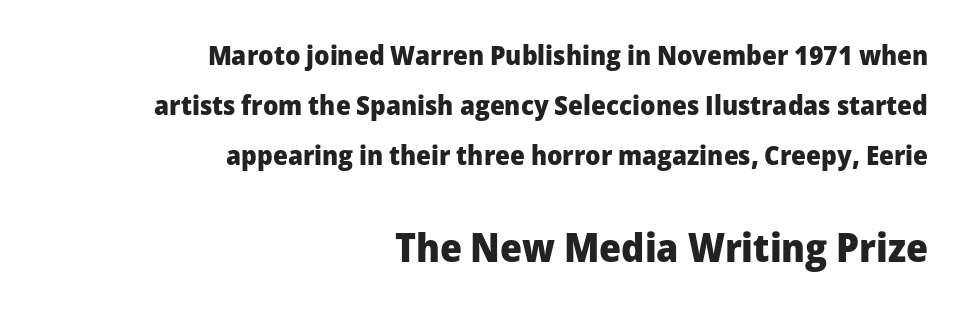
{"serif": "no", "italic": "no", "bold": "yes", "weight": "heavy", "width": "normal", "stroke_contrast": "low", "x_height": "medium", "monospaced": "no", "underline": "no", "align": "right", "line_spacing_ratio": 1.86, "letter_spacing": "normal", "letter_spacing_em": 0.0, "larger_block": "second", "size_ratio": 1.48, "glyph_px": 40}
